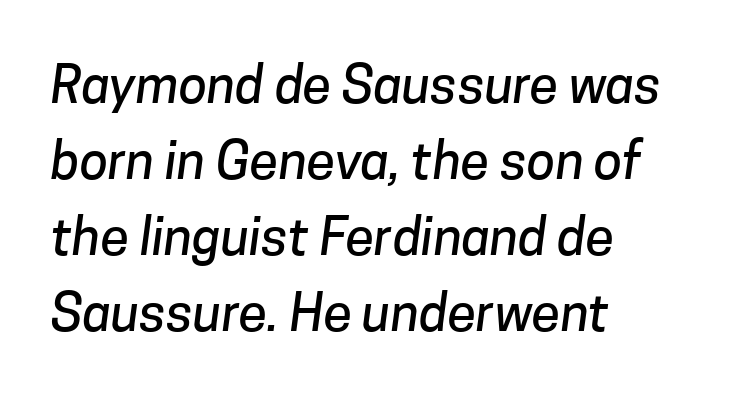
The image shows 52 px sans-serif type; set left-aligned, normal line spacing (1.46x), normal letter spacing, not underlined; low stroke contrast and a medium x-height.
